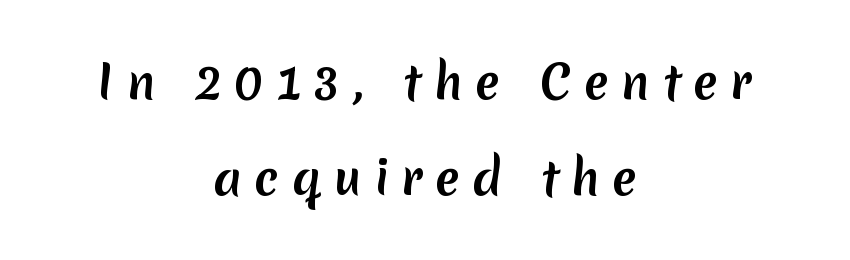
This sample trades compactness for vertical openness between lines. No word sits above an underline. Alignment: centered. Character widths vary here, with narrow letters taking less room than wide ones. Glyph-to-glyph distance is far greater than everyday printed text. Stroke terminals: plain, sans-serif.
